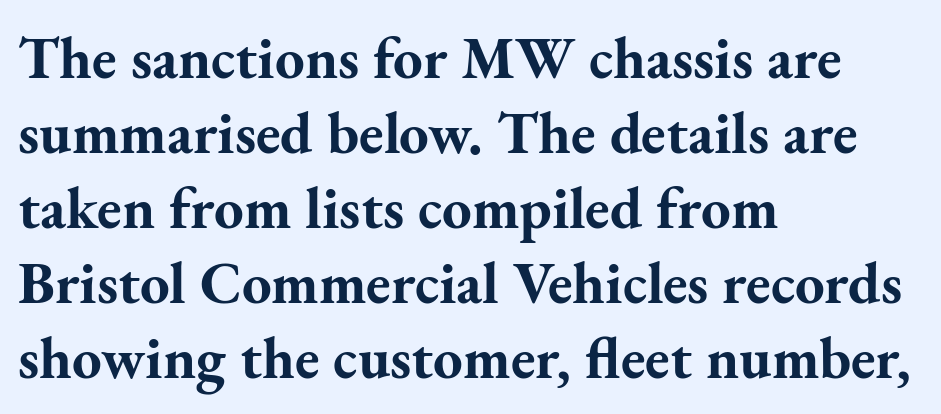
The letters stand straight up with perfectly vertical stems. A bare baseline throughout the passage. Caption: bold face, heavy strokes. Leading: standard. Little horizontal feet cap the strokes, marking this as serif type.
